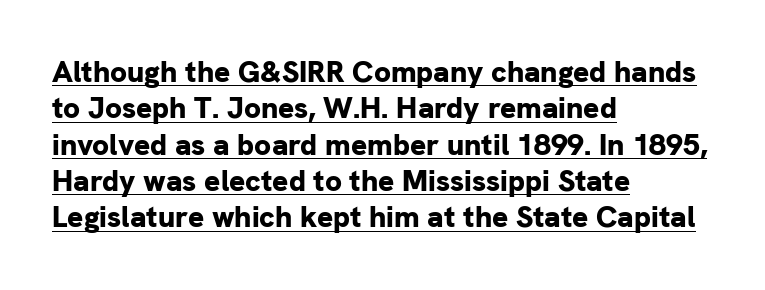
Character widths vary here, with narrow letters taking less room than wide ones. Has an underline been added? It has. The line texture is even and compact thanks to regular tracking. Does the copy run flush right? No — it runs flush left. This is roman type, the default non-slanted kind.
